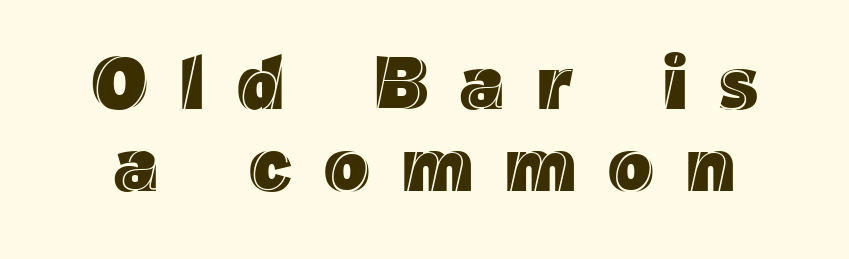
Has an underline been added? It has not. The lines are packed closely together with very little leading. The lettering stays uniformly vertical, giving the passage a roman look. You could not count columns in this text — the font is proportionally spaced.
